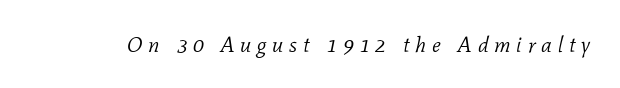
The image shows 22 px text type, italic (leaning right); set unusually wide letter spacing (+0.26 em), not underlined.
